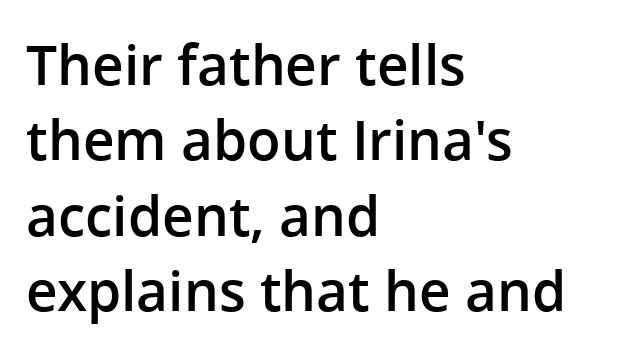
The face used here is proportionally spaced, like ordinary book or web type. Line beginnings align vertically; line endings do not. This is moderately heavy type, rendered in semibold. Any mark beneath the type? The region is blank.
